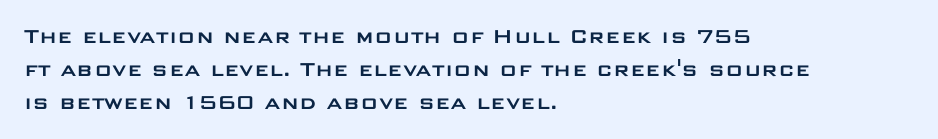
The image shows 24 px text type, upright; set left-aligned, normal line spacing (1.37x), normal letter spacing, not underlined.
